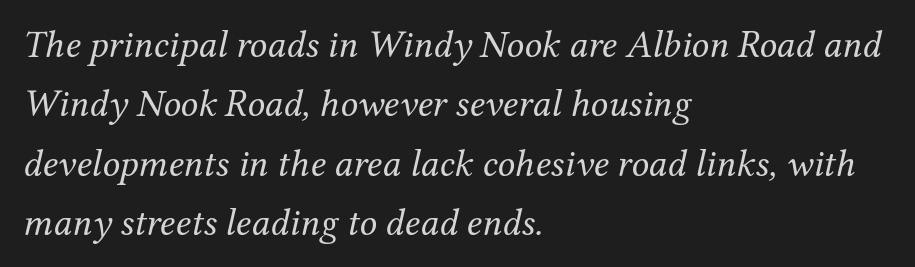
Compared with typical body copy, the letter spacing here is the same. Underline: absent. Evenly set lines give the paragraph a standard silhouette. Looking at the ascenders, they clearly lean.
